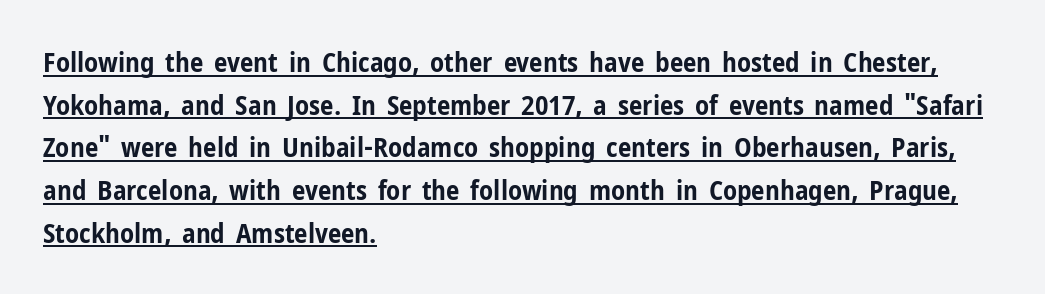
{"italic": "no", "bold": "yes", "underline": "yes", "align": "left", "line_spacing": "normal", "line_spacing_ratio": 1.58, "letter_spacing": "normal", "letter_spacing_em": 0.0, "glyph_px": 27}
